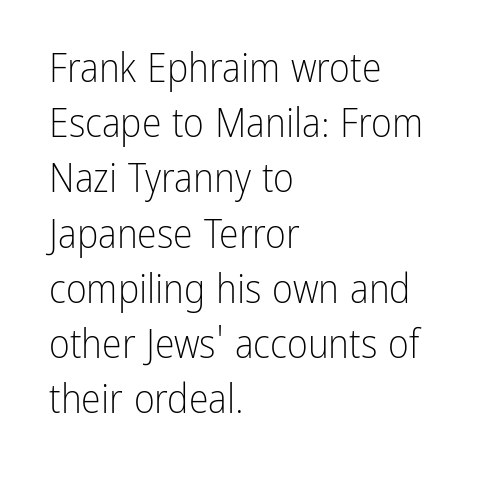
A typesetter would call this proportional, since set widths differ per character. The text block is weighted toward the left margin, trailing off unevenly rightward. The lettering stays uniformly vertical, giving the passage a roman look. The face used here is a sans, in the tradition of grotesques and geometrics. This is not heavy type; no bold has been used. Unmarked baselines from the first word to the last.
